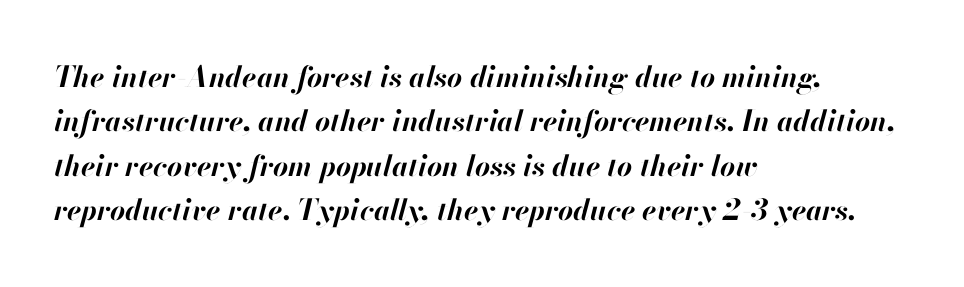
{"italic": "yes", "lean": "right", "slant_degrees": 13, "bold": "yes", "weight": "bold", "width": "normal", "stroke_contrast": "high", "x_height": "small", "monospaced": "no", "underline": "no", "align": "left", "line_spacing": "normal", "line_spacing_ratio": 1.53, "letter_spacing": "normal", "letter_spacing_em": 0.0, "glyph_px": 29}
